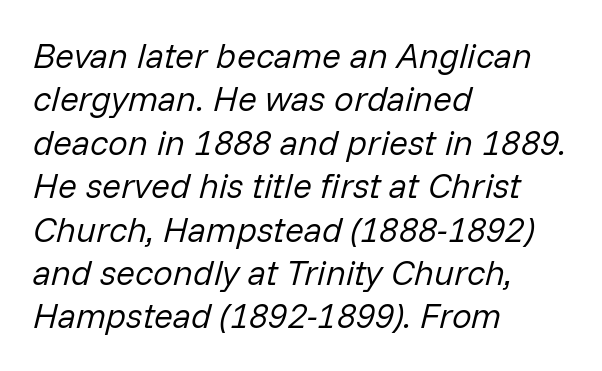
Q: Is the text bold? A: No.
Q: Is the text italic (slanted)? A: Yes, it leans right by about 14 degrees.
Q: Is the text underlined? A: No.
Q: How is the paragraph aligned? A: Left-aligned.
Q: Is the spacing between letters normal or unusually wide? A: Normal.
Q: Width (condensed, normal, or wide)? A: Normal.
Q: Stroke contrast? A: Low.
Q: x-height? A: Medium.
Q: Monospaced? A: No.
